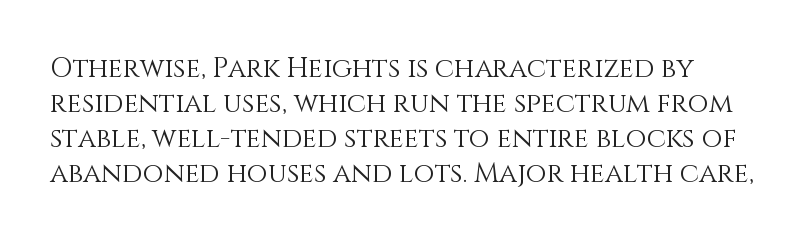
The image shows 27 px text type, upright; set normal line spacing (1.3x), normal letter spacing, not underlined.
